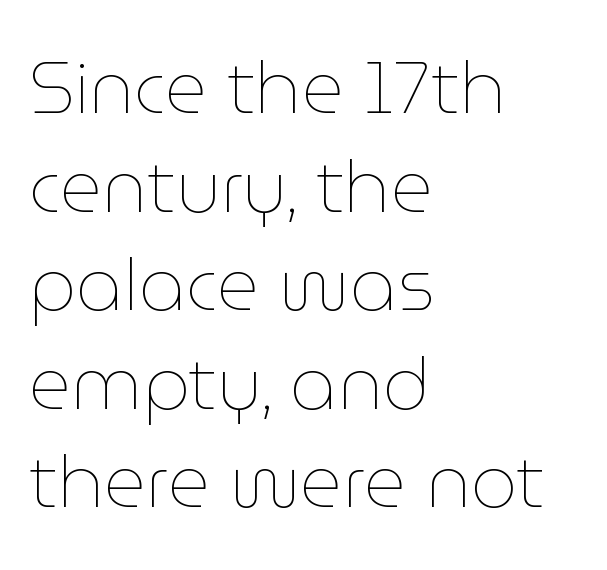
Q: Is the text bold? A: No.
Q: Is the text italic (slanted)? A: No, it is upright.
Q: Is the text underlined? A: No.
Q: How is the paragraph aligned? A: Left-aligned.
Q: Is the spacing between letters normal or unusually wide? A: Normal.
Q: Is the spacing between lines tight, normal or loose? A: Normal.
Q: Width (condensed, normal, or wide)? A: Normal.
Q: Stroke contrast? A: Low.
Q: x-height? A: Medium.
Q: Monospaced? A: No.
